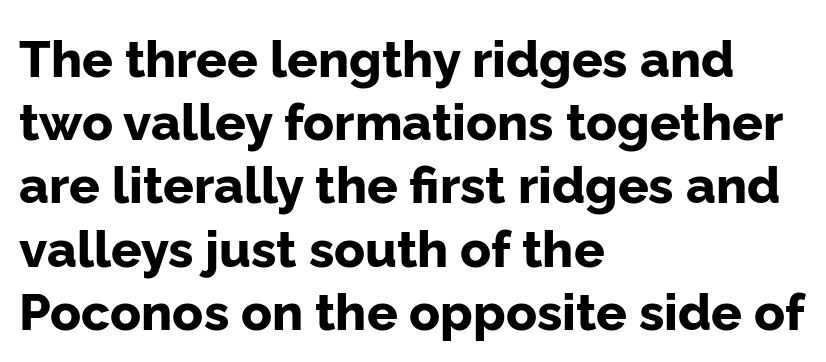
The image shows 51 px bold sans-serif type, upright; set left-aligned, line spacing 1.24x, normal letter spacing, not underlined; low stroke contrast and a medium x-height.
